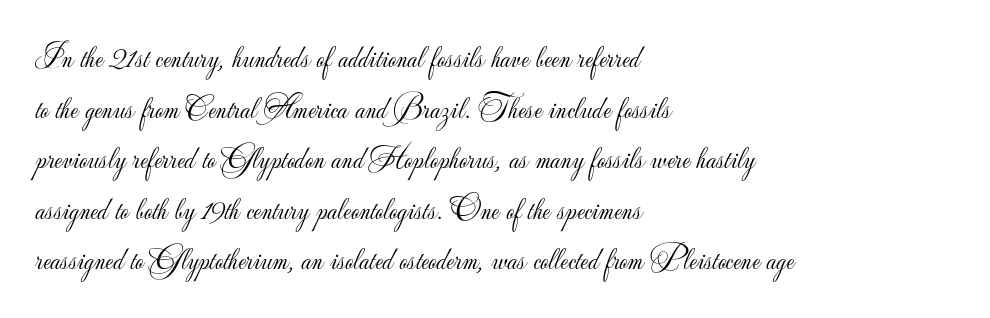
The image shows 32 px light sans-serif type; set left-aligned, normal line spacing (1.58x), normal letter spacing, not underlined; low stroke contrast and a small x-height.
